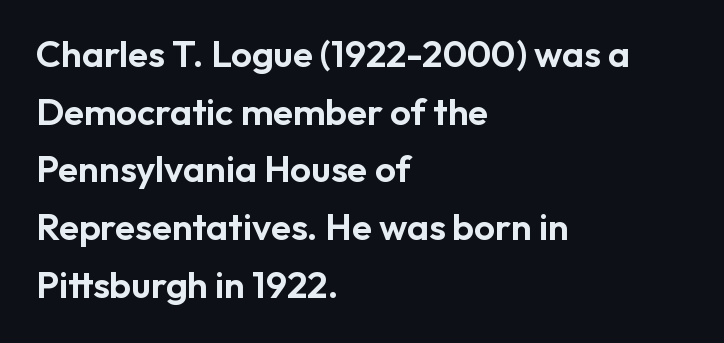
{"serif": "no", "italic": "no", "width": "normal", "stroke_contrast": "low", "x_height": "medium", "monospaced": "no", "underline": "no", "align": "left", "line_spacing": "normal", "line_spacing_ratio": 1.56, "letter_spacing": "normal", "letter_spacing_em": 0.0, "glyph_px": 37}
